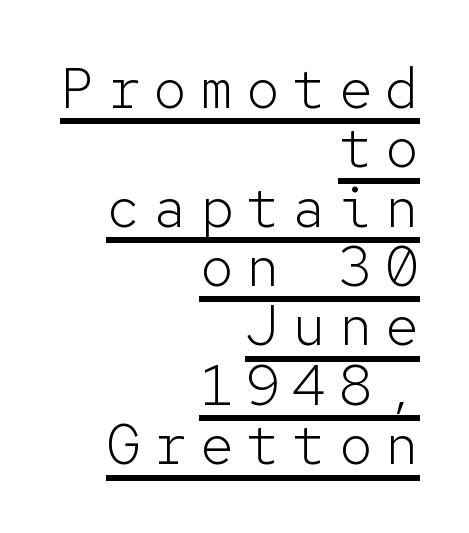
The specimen reads as upright at a glance. These lines are set flush right with a ragged left edge. The typesetter has applied underlining to the passage shown. The characters display no serif detailing; their extremities are plain. Compared with typical paragraphs, the rows here are closer together.
